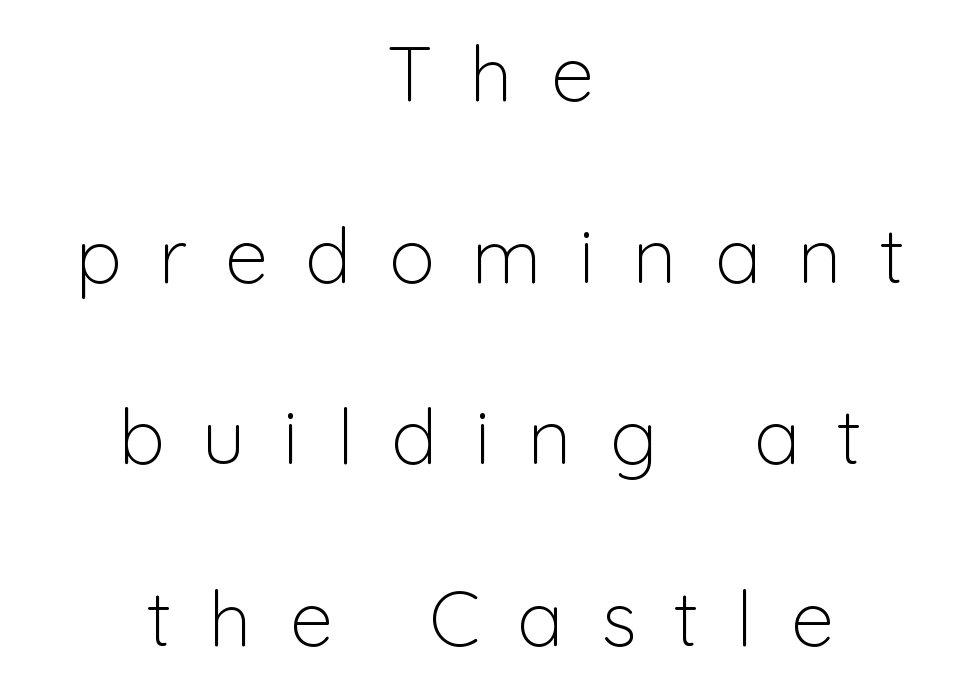
{"serif": "no", "italic": "no", "bold": "no", "weight": "light", "width": "normal", "stroke_contrast": "low", "x_height": "medium", "monospaced": "no", "underline": "no", "align": "center", "line_spacing": "loose", "line_spacing_ratio": 2.36, "letter_spacing": "wide", "letter_spacing_em": 0.49, "glyph_px": 77}
